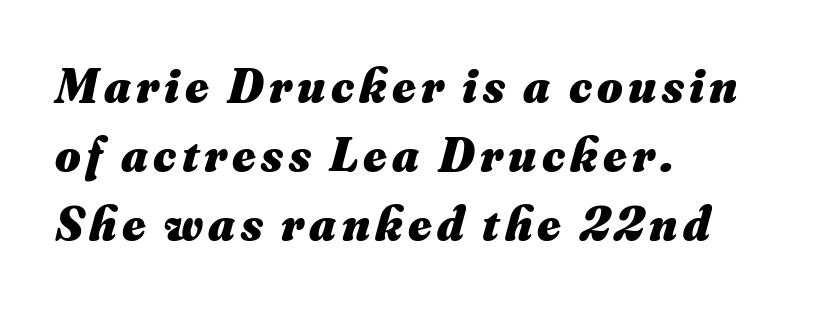
The image shows 49 px heavy type, italic (leaning right); set left-aligned, normal line spacing (1.41x), not underlined; medium stroke contrast and a small x-height.
